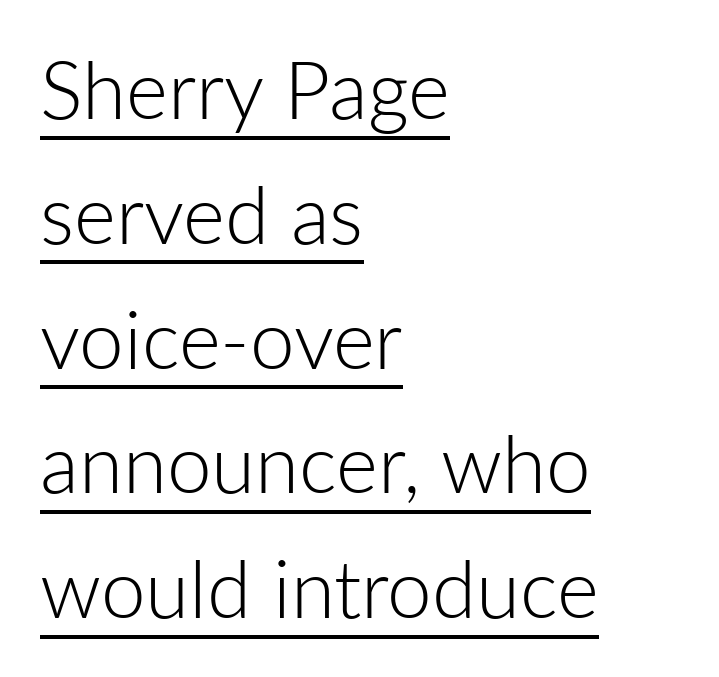
{"serif": "no", "italic": "no", "bold": "no", "weight": "light", "width": "normal", "stroke_contrast": "low", "x_height": "medium", "monospaced": "no", "underline": "yes", "align": "left", "line_spacing": "normal", "line_spacing_ratio": 1.56, "letter_spacing": "normal", "letter_spacing_em": 0.0, "glyph_px": 80}
